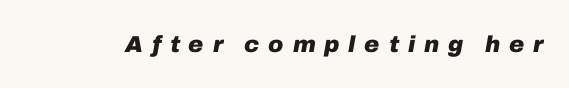
The image shows 23 px bold type, italic (leaning right); set unusually wide letter spacing (+0.38 em), not underlined.
